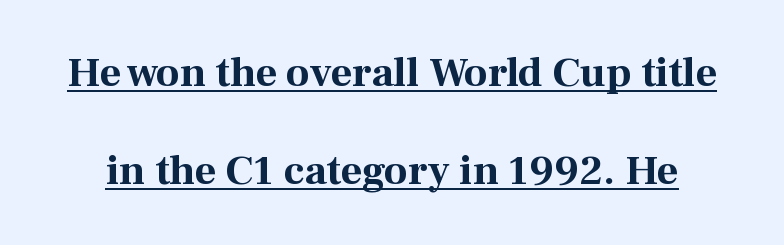
Posture: upright roman. Looks like regular typesetting: each glyph gets only the width it needs. Is there an underline? Yes — a line sits under the letters. I'd describe the lettering as bold — thick and assertive. Each new line begins a long way beneath the previous one. Standard letterfit; no display-style spreading of the glyphs.
